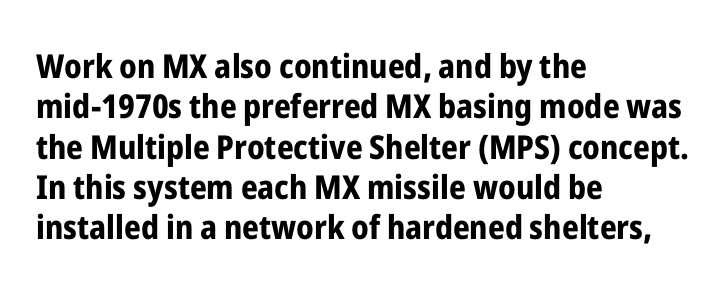
{"serif": "no", "italic": "no", "bold": "yes", "weight": "bold", "width": "condensed", "stroke_contrast": "low", "x_height": "medium", "monospaced": "no", "underline": "no", "align": "left", "line_spacing_ratio": 1.22, "letter_spacing": "normal", "letter_spacing_em": 0.0, "glyph_px": 33}
